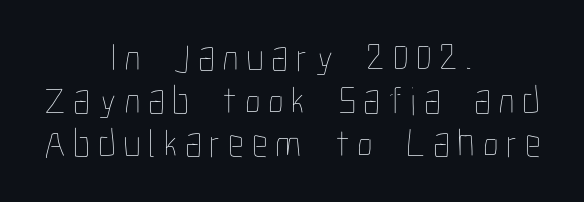
Q: Is the text bold? A: No.
Q: Is the text italic (slanted)? A: No, it is upright.
Q: Is the text underlined? A: No.
Q: How is the paragraph aligned? A: Centered.
Q: Is the spacing between lines tight, normal or loose? A: Tight.
Q: Width (condensed, normal, or wide)? A: Condensed.
Q: Stroke contrast? A: Low.
Q: x-height? A: Medium.
Q: Monospaced? A: No.
